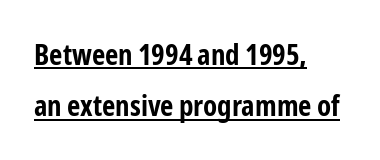
Spacing verdict: proportional, widths tailored to each character. Standard letterfit; no display-style spreading of the glyphs. This rendering uses left alignment, leaving the right contour irregular. This sample carries an underscore along the baseline area. Rendered with straight, roman letterforms. The designer went with a sans here, leaving each stem footless.
